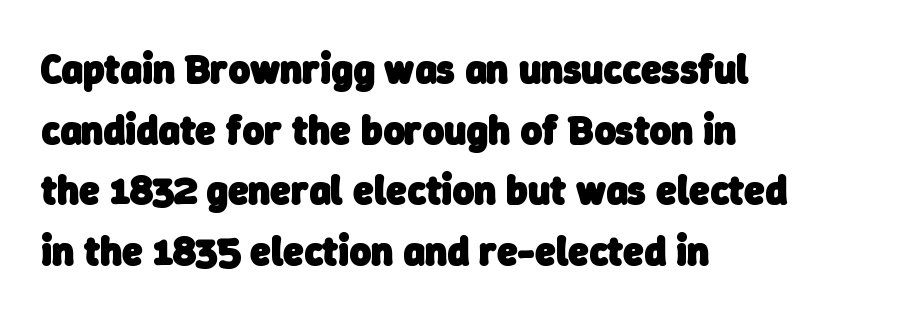
You can tell from the bare stems that sans-serif type was used. Do the characters align in a grid? No, the font is proportional. Students, this is bold: see how much ink each stroke carries. The string is rendered with underlining switched off.
